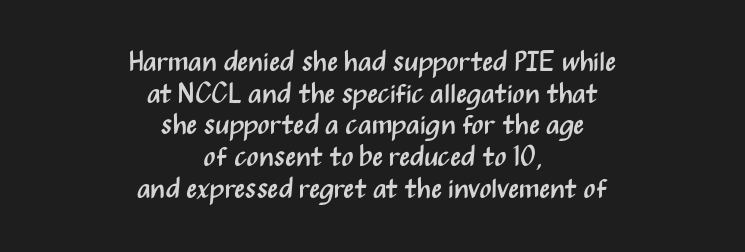
{"serif": "no", "italic": "no", "bold": "no", "weight": "regular", "width": "condensed", "stroke_contrast": "medium", "x_height": "medium", "monospaced": "no", "underline": "no", "align": "center", "line_spacing": "tight", "line_spacing_ratio": 1.13, "letter_spacing": "normal", "letter_spacing_em": 0.0, "glyph_px": 28}
